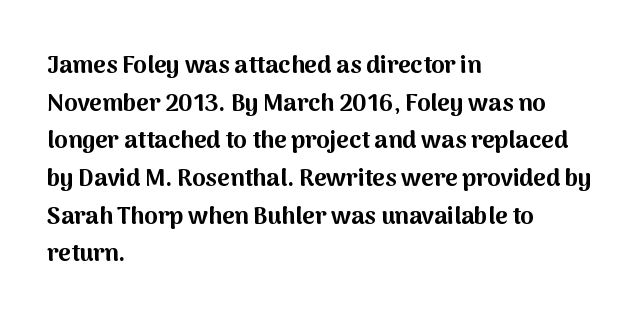
The image shows 24 px bold type, upright; set left-aligned, normal line spacing (1.57x), normal letter spacing, not underlined.
